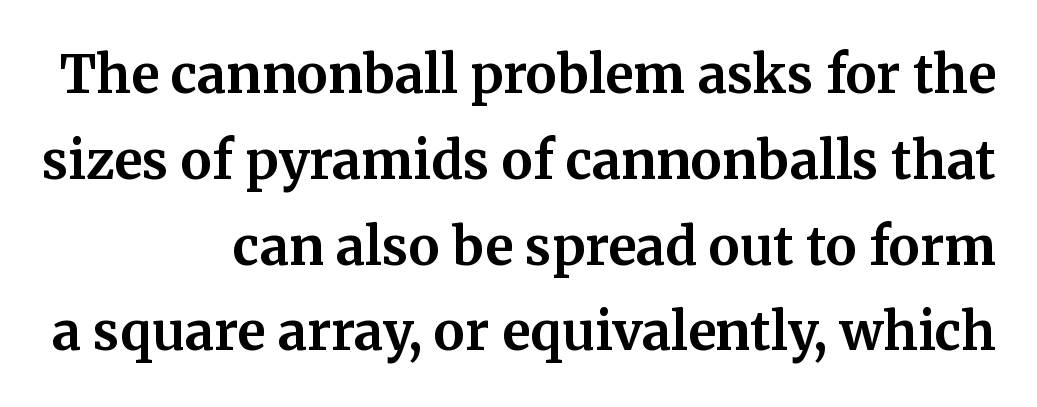
{"serif": "yes", "italic": "no", "bold": "yes", "weight": "bold", "width": "normal", "stroke_contrast": "medium", "x_height": "medium", "monospaced": "no", "underline": "no", "align": "right", "line_spacing": "normal", "line_spacing_ratio": 1.65, "letter_spacing": "normal", "letter_spacing_em": 0.0, "glyph_px": 52}
